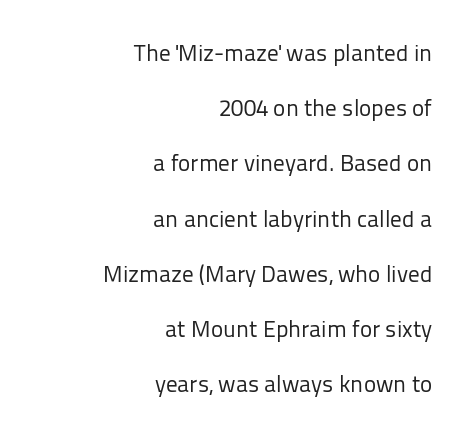
{"italic": "no", "bold": "no", "underline": "no", "align": "right", "line_spacing": "loose", "line_spacing_ratio": 2.4, "letter_spacing": "normal", "letter_spacing_em": 0.0, "glyph_px": 23}
